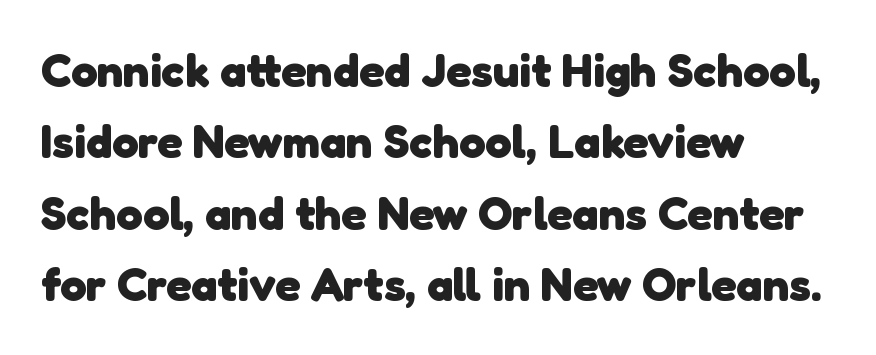
In terms of weight, the rendering is a true, heavy bold. A clean baseline with only descenders dipping below it. Vertically, the passage feels balanced, rows spaced as you'd expect. In terms of letterform style, serifs are entirely absent. Character widths vary here, with narrow letters taking less room than wide ones.
